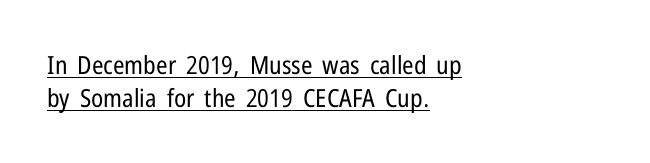
It's the straight-up-and-down kind of type. Between one letter and the next there's only the usual sliver of space. Notice how a bar underscores the lettering throughout. The passage shown stacks its lines at a standard gap. If you drew a ruler down the left edge, every line would touch it.
